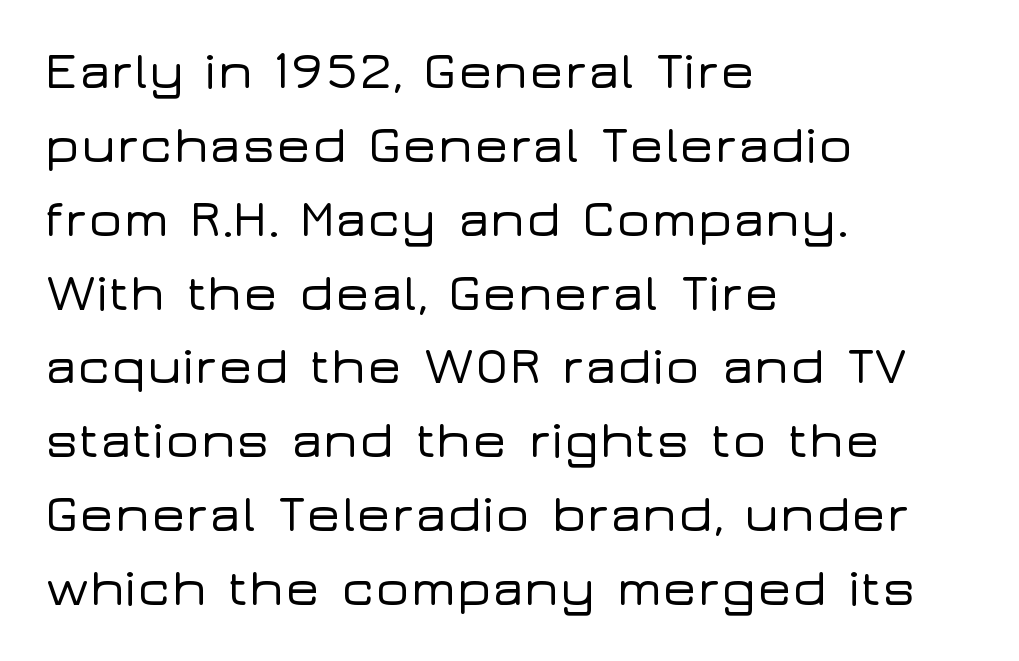
Q: Is the text italic (slanted)? A: No, it is upright.
Q: Is the typeface a serif or a sans-serif typeface? A: Sans-serif.
Q: Is the text underlined? A: No.
Q: How is the paragraph aligned? A: Left-aligned.
Q: Is the spacing between letters normal or unusually wide? A: Normal.
Q: Is the spacing between lines tight, normal or loose? A: Normal.
Q: Width (condensed, normal, or wide)? A: Wide.
Q: Stroke contrast? A: Low.
Q: x-height? A: Medium.
Q: Monospaced? A: No.
